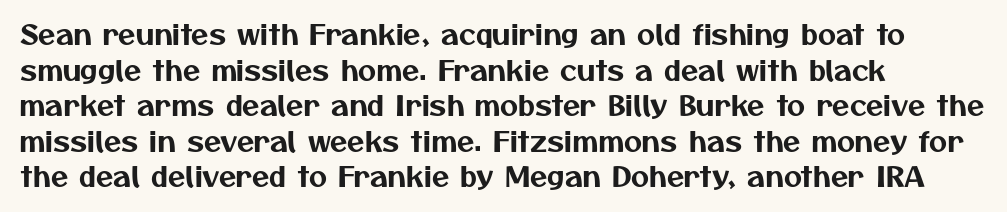
{"serif": "no", "width": "normal", "stroke_contrast": "medium", "x_height": "medium", "monospaced": "no", "underline": "no", "align": "left", "line_spacing": "normal", "line_spacing_ratio": 1.27, "letter_spacing": "normal", "letter_spacing_em": 0.0, "glyph_px": 28}
